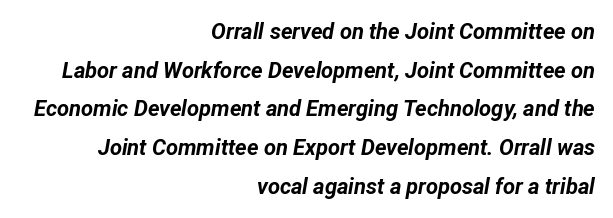
The image shows 22 px bold type, italic (leaning right); set right-aligned, line spacing 1.76x, normal letter spacing, not underlined.
